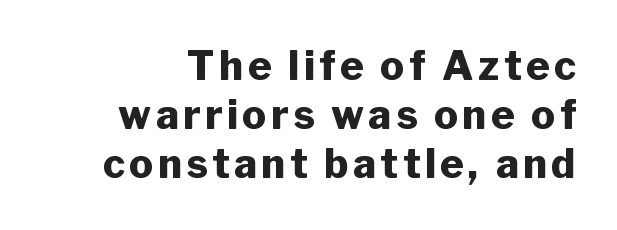
Q: Is the text bold? A: Yes.
Q: Is the text italic (slanted)? A: No, it is upright.
Q: Is the typeface a serif or a sans-serif typeface? A: Sans-serif.
Q: Is the text underlined? A: No.
Q: Width (condensed, normal, or wide)? A: Normal.
Q: Stroke contrast? A: Low.
Q: x-height? A: Medium.
Q: Monospaced? A: No.
